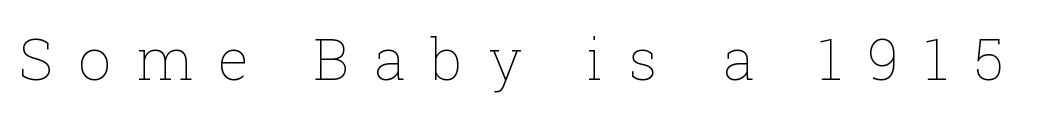
Loose tracking; the words dissolve into strings of separated letters. Note the varied advance widths — an 'i' is clearly narrower than an 'm'. Weight class: somewhere from thin through regular. You can tell it's not italic because the verticals are truly vertical. Honestly, there is no underline to notice here at all.
